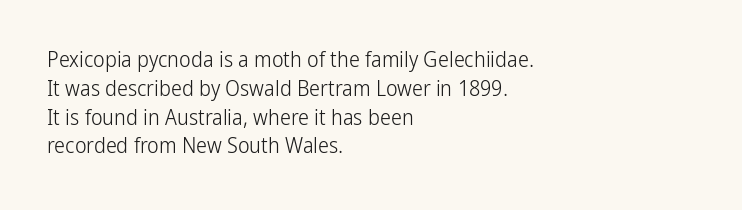
{"italic": "no", "bold": "no", "underline": "no", "align": "left", "line_spacing": "normal", "line_spacing_ratio": 1.31, "letter_spacing": "normal", "letter_spacing_em": 0.0, "glyph_px": 22}
